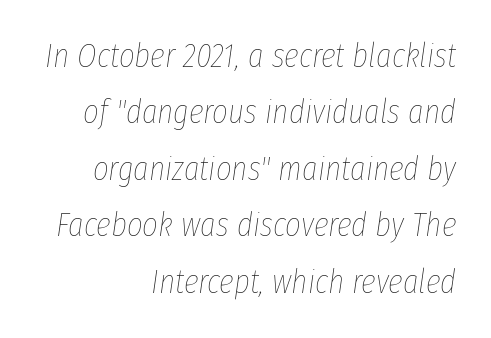
{"italic": "yes", "lean": "right", "slant_degrees": 8, "bold": "no", "weight": "thin", "width": "condensed", "stroke_contrast": "low", "x_height": "medium", "monospaced": "no", "underline": "no", "align": "right", "line_spacing": "normal", "line_spacing_ratio": 1.66, "letter_spacing": "normal", "letter_spacing_em": 0.0, "glyph_px": 34}
